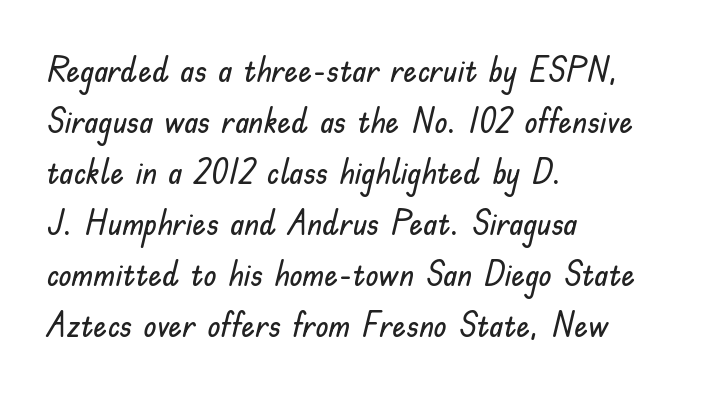
{"serif": "no", "width": "normal", "stroke_contrast": "low", "x_height": "small", "monospaced": "no", "underline": "no", "align": "left", "line_spacing": "normal", "line_spacing_ratio": 1.5, "letter_spacing": "normal", "letter_spacing_em": 0.0, "glyph_px": 34}
